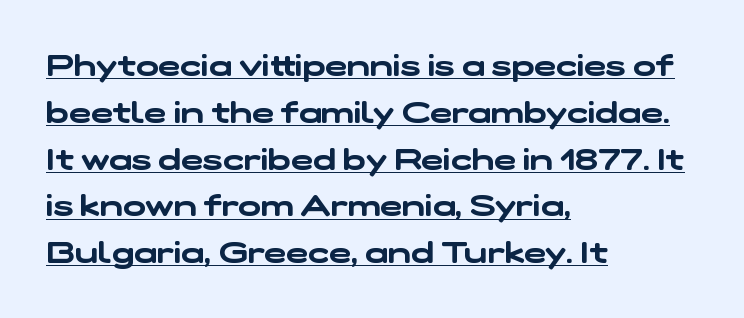
The lines in this sample share a left origin and differ only in where they stop. A typesetter would call this proportional, since set widths differ per character. Type style note: lacks serifs. Words appear dense and cohesive because spacing is normal. The space between consecutive lines is moderate.
